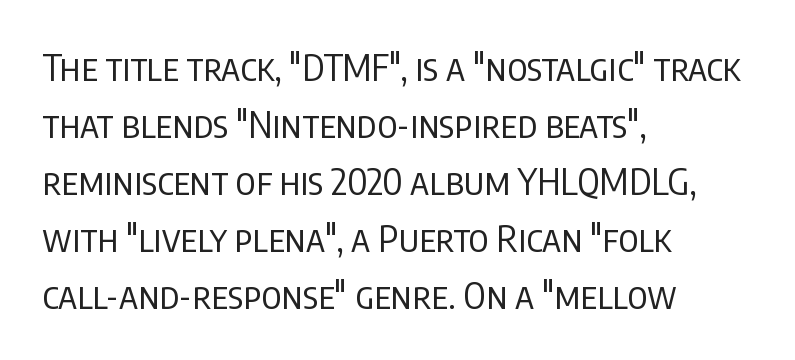
Stem width sits at or under what a default text font uses. You could not count columns in this text — the font is proportionally spaced. The space between consecutive lines is moderate. Every character sits straight up, as roman type does. Serifs: no, the terminals of the letterforms are clean. The space beneath each line is pristine and unruled.
